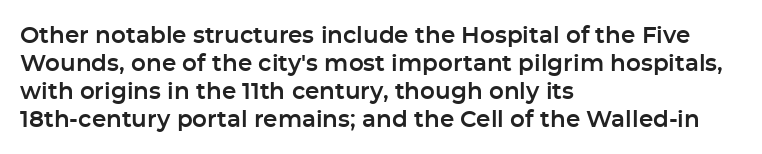
{"italic": "no", "underline": "no", "align": "left", "line_spacing_ratio": 1.22, "letter_spacing": "normal", "letter_spacing_em": 0.0, "glyph_px": 23}
